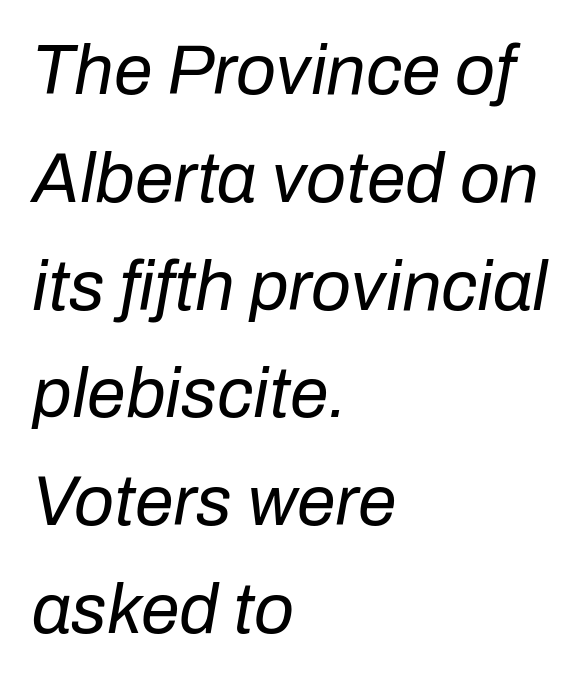
{"italic": "yes", "lean": "right", "slant_degrees": 10, "bold": "no", "weight": "regular", "width": "normal", "stroke_contrast": "low", "x_height": "medium", "monospaced": "no", "underline": "no", "align": "left", "line_spacing": "normal", "line_spacing_ratio": 1.54, "letter_spacing": "normal", "letter_spacing_em": 0.0, "glyph_px": 70}
